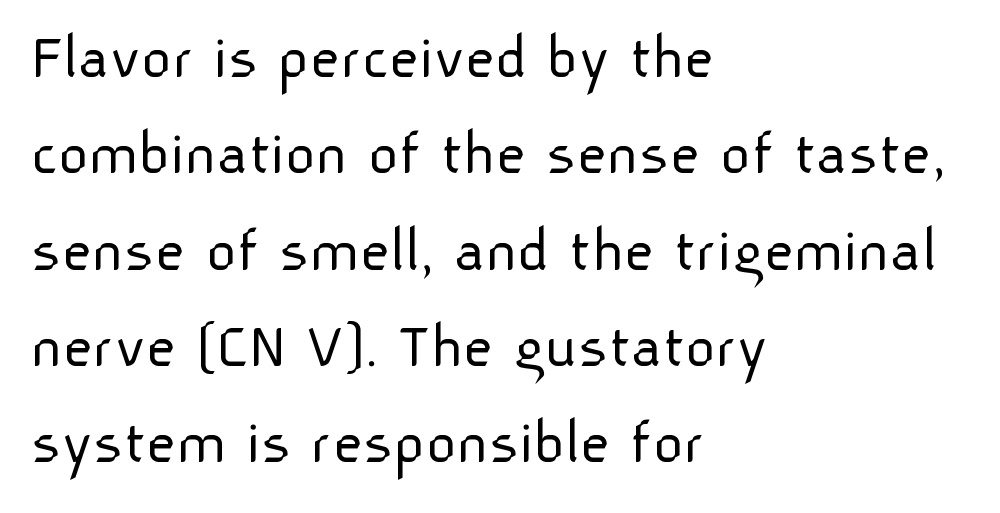
Q: Is the text bold? A: No.
Q: Is the text italic (slanted)? A: No, it is upright.
Q: Is the typeface a serif or a sans-serif typeface? A: Sans-serif.
Q: Is the text underlined? A: No.
Q: How is the paragraph aligned? A: Left-aligned.
Q: Is the spacing between letters normal or unusually wide? A: Normal.
Q: Is the spacing between lines tight, normal or loose? A: Normal.
Q: Width (condensed, normal, or wide)? A: Normal.
Q: Stroke contrast? A: Low.
Q: x-height? A: Medium.
Q: Monospaced? A: No.
